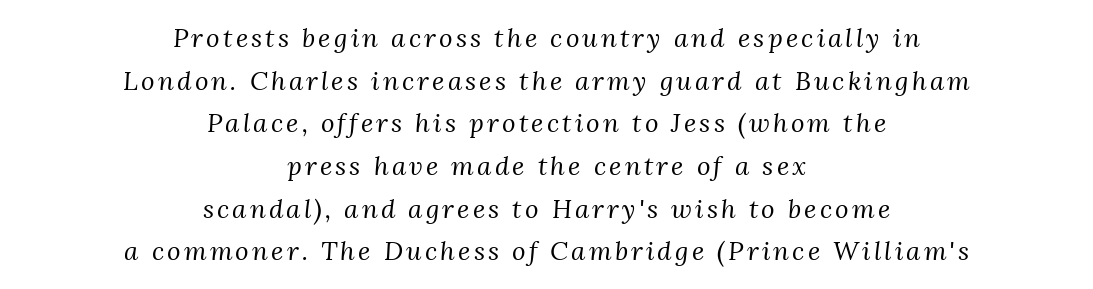
Does the copy run flush right? No — it is centered line by line. Would a proofreader flag this as italicized? Yes. Weight: in the light-to-regular range. Horizontal bands of white between lines are of average thickness.
